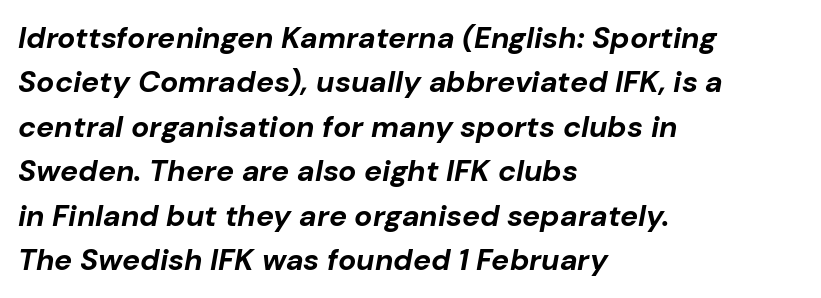
The image shows 30 px bold type, italic (leaning right); set left-aligned, normal line spacing (1.48x), normal letter spacing, not underlined; low stroke contrast and a medium x-height.
